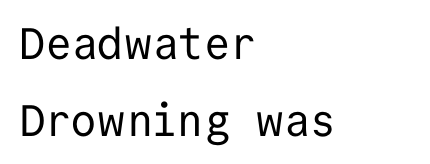
This sample uses plain, unmodified letter spacing. This reads as an unemphasized weight, regular at the heaviest. Note the uniform advance width — an 'i' takes as much space as an 'm'. The designer went with a sans here, leaving each stem footless. The type sits square on the baseline with zero lean. Short and long lines alike share a common starting point at left.
